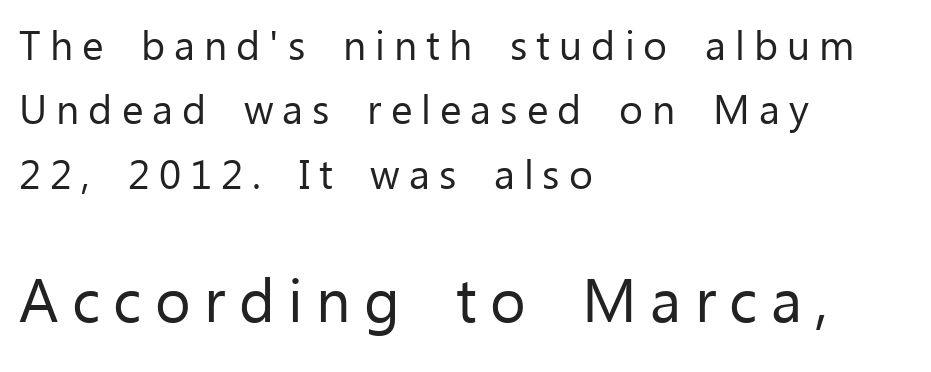
The image shows 61 px regular-weight sans-serif type, upright; set left-aligned, normal line spacing (1.57x), unusually wide letter spacing (+0.22 em), not underlined; the second (bottom) block is 1.49x larger; low stroke contrast and a medium x-height.
